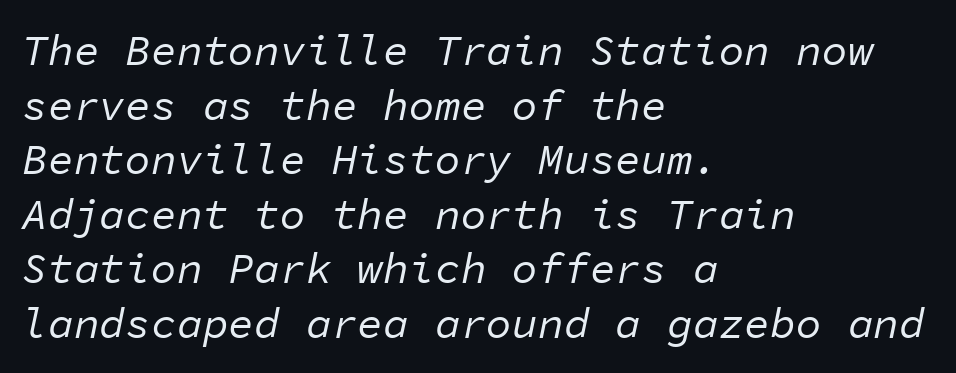
Does the lettering tilt? It does — this is italic. The typesetter chose a ragged-right arrangement here. The letters sit at their default tracking, neither squeezed nor spread. The face used here is monospaced, like something from a code editor.
